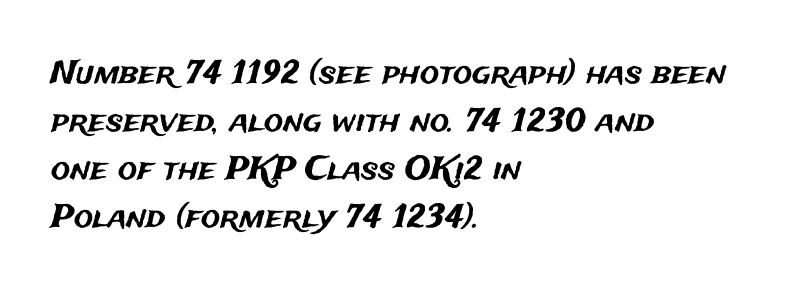
Q: Is the text italic (slanted)? A: Yes.
Q: Is the typeface a serif or a sans-serif typeface? A: Sans-serif.
Q: Is the text underlined? A: No.
Q: How is the paragraph aligned? A: Left-aligned.
Q: Is the spacing between letters normal or unusually wide? A: Normal.
Q: Is the spacing between lines tight, normal or loose? A: Normal.
Q: Width (condensed, normal, or wide)? A: Normal.
Q: Stroke contrast? A: Medium.
Q: x-height? A: Medium.
Q: Monospaced? A: No.
